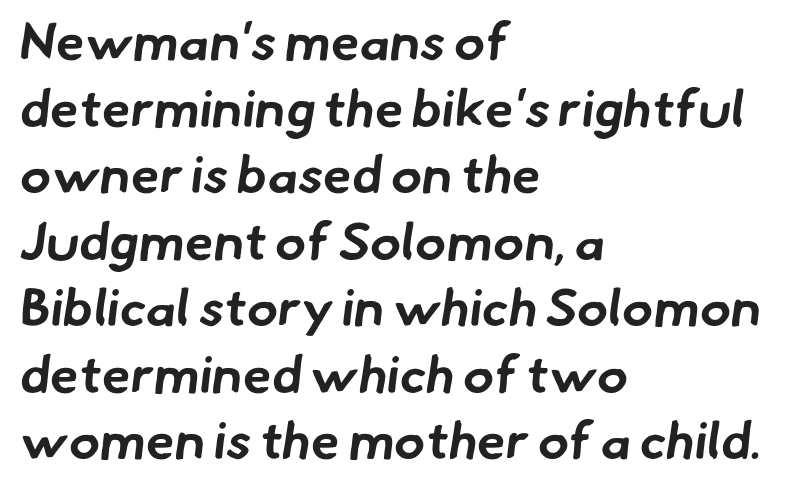
Q: Is the text bold? A: Yes.
Q: Is the typeface a serif or a sans-serif typeface? A: Sans-serif.
Q: Is the text underlined? A: No.
Q: How is the paragraph aligned? A: Left-aligned.
Q: Is the spacing between letters normal or unusually wide? A: Normal.
Q: Is the spacing between lines tight, normal or loose? A: Normal.
Q: Width (condensed, normal, or wide)? A: Normal.
Q: Stroke contrast? A: Low.
Q: x-height? A: Small.
Q: Monospaced? A: No.
